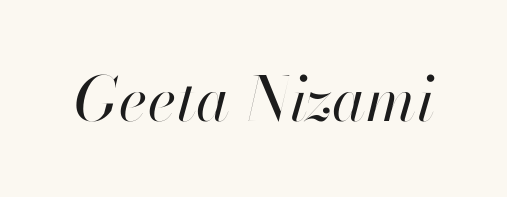
Q: Is the text bold? A: No.
Q: Is the text italic (slanted)? A: Yes, it leans right by about 13 degrees.
Q: Is the text underlined? A: No.
Q: Is the spacing between letters normal or unusually wide? A: Normal.
Q: Width (condensed, normal, or wide)? A: Normal.
Q: Stroke contrast? A: High.
Q: x-height? A: Small.
Q: Monospaced? A: No.
